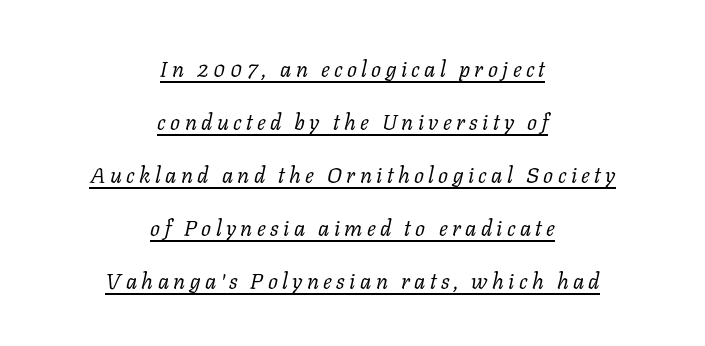
Q: Is the text bold? A: No.
Q: Is the text italic (slanted)? A: Yes, it leans right by about 11 degrees.
Q: Is the text underlined? A: Yes.
Q: How is the paragraph aligned? A: Centered.
Q: Is the spacing between letters normal or unusually wide? A: Unusually wide.
Q: Is the spacing between lines tight, normal or loose? A: Loose.
